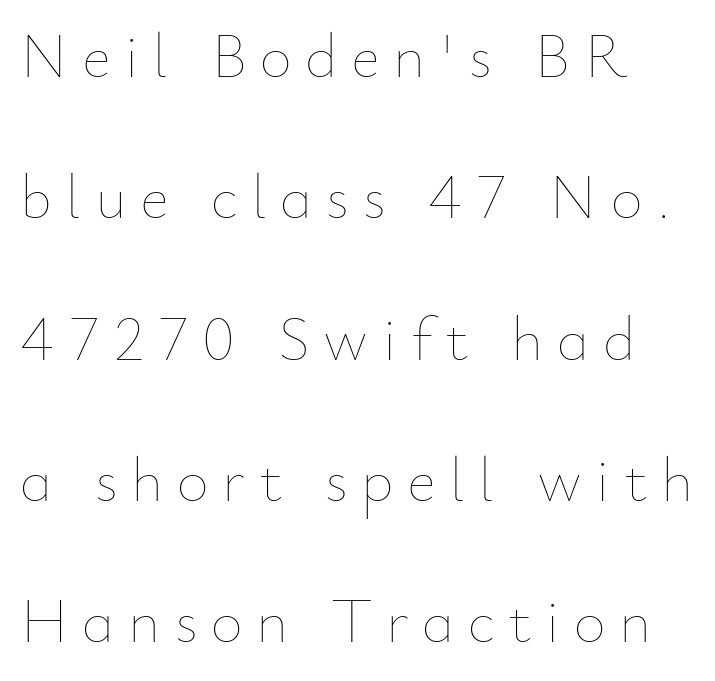
Counters stay open thanks to moderate or lighter strokes. Compared with typical body copy, the letter spacing here is much looser. Which margin do the lines hug? The left one — the right edge is uneven. Vertical spacing — loose.
